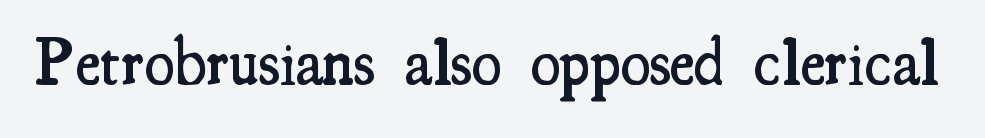
Character widths vary here, with narrow letters taking less room than wide ones. The baseline area is clear. Notice how the stems are strictly vertical — no italics here. The strokes are fattened partway — semibold, not bold. Classification — serif. Honestly, the letter spacing is just normal — you wouldn't notice it.
